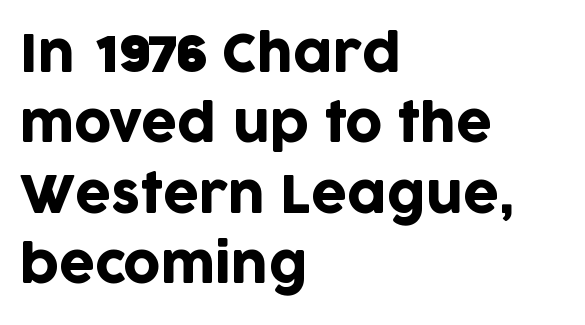
Rendered with straight, roman letterforms. The strip under each line holds only bare page. The rag falls on the right side of this text block. This is sans-serif lettering, the kind often seen on screens and signage. Each letter keeps its own natural width here, so spacing adapts to shape. Glyph-to-glyph distance matches everyday printed text.
